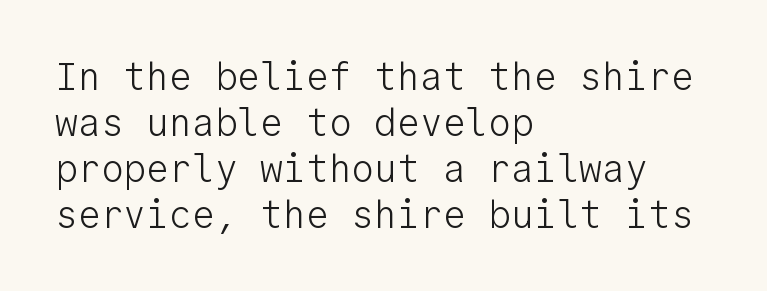
{"serif": "no", "italic": "no", "bold": "no", "weight": "light", "width": "normal", "stroke_contrast": "low", "x_height": "medium", "monospaced": "yes", "underline": "no", "align": "left", "line_spacing_ratio": 1.21, "letter_spacing": "normal", "letter_spacing_em": 0.0, "glyph_px": 38}
